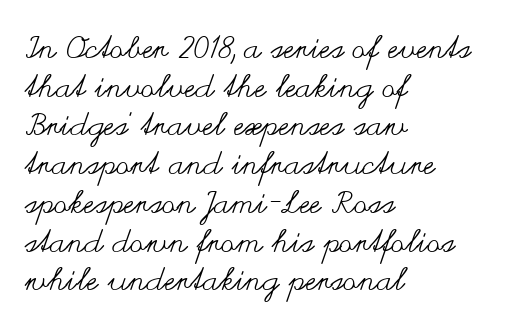
Regarding leading, the lines here are spaced in the standard way. Default kerning and tracking; the words read as compact shapes. Vertical stems look standard width or narrower in stroke.
